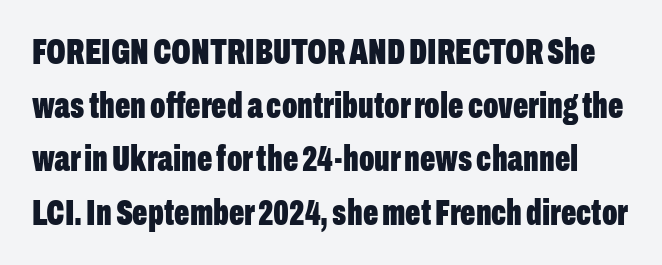
The image shows 36 px bold, condensed sans-serif type, upright; set normal line spacing (1.49x), normal letter spacing, not underlined; low stroke contrast and a medium x-height.
